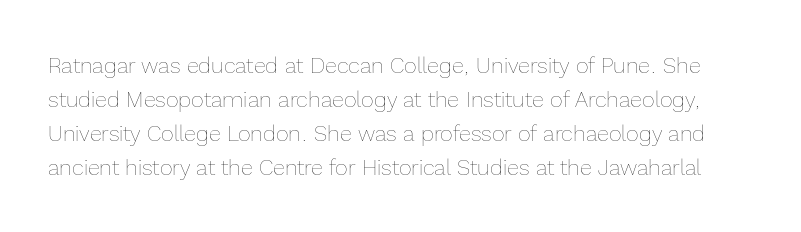
Q: Is the text bold? A: No.
Q: Is the text italic (slanted)? A: No, it is upright.
Q: Is the text underlined? A: No.
Q: Is the spacing between letters normal or unusually wide? A: Normal.
Q: Is the spacing between lines tight, normal or loose? A: Normal.
